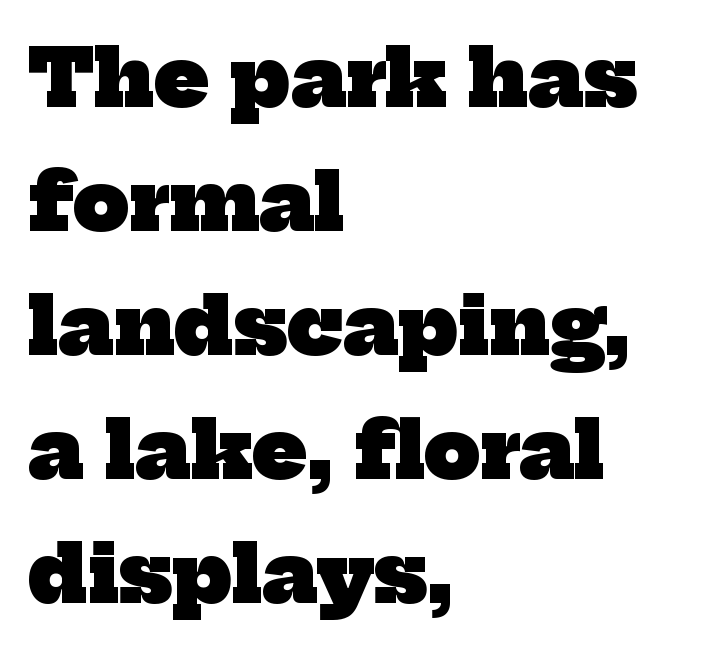
Q: Is the text bold? A: Yes.
Q: Is the typeface a serif or a sans-serif typeface? A: Serif.
Q: Is the text underlined? A: No.
Q: How is the paragraph aligned? A: Left-aligned.
Q: Is the spacing between letters normal or unusually wide? A: Normal.
Q: Is the spacing between lines tight, normal or loose? A: Normal.
Q: Width (condensed, normal, or wide)? A: Normal.
Q: Stroke contrast? A: Low.
Q: x-height? A: Medium.
Q: Monospaced? A: No.
